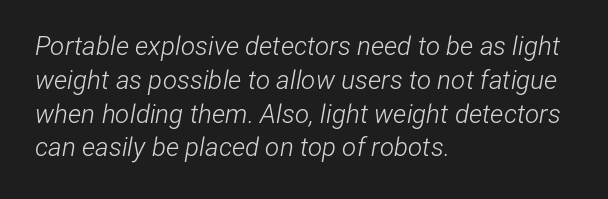
The image shows 26 px text type, italic (leaning right); set left-aligned, normal line spacing (1.3x), normal letter spacing, not underlined.
